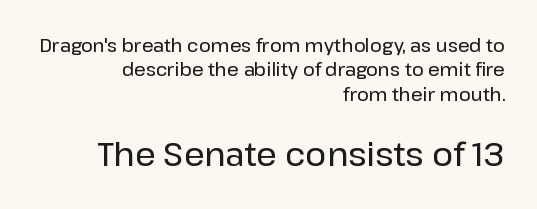
{"serif": "no", "italic": "no", "width": "normal", "stroke_contrast": "low", "x_height": "medium", "monospaced": "no", "underline": "no", "align": "right", "line_spacing": "normal", "line_spacing_ratio": 1.36, "letter_spacing": "normal", "letter_spacing_em": 0.0, "larger_block": "second", "size_ratio": 1.78, "glyph_px": 32}
